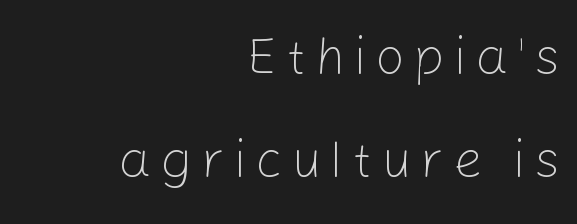
The image shows 52 px light sans-serif type, upright; set right-aligned, loose line spacing (1.98x), not underlined; low stroke contrast and a medium x-height.
